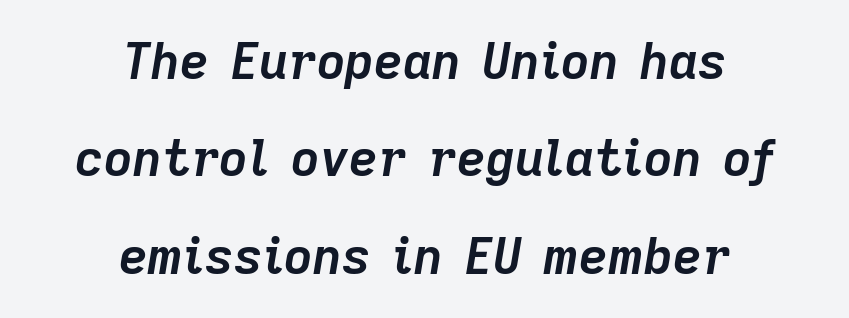
Q: Is the text bold? A: Yes.
Q: Is the text italic (slanted)? A: Yes, it leans right by about 9 degrees.
Q: Is the text underlined? A: No.
Q: How is the paragraph aligned? A: Centered.
Q: Is the spacing between letters normal or unusually wide? A: Normal.
Q: Is the spacing between lines tight, normal or loose? A: Loose.
Q: Width (condensed, normal, or wide)? A: Normal.
Q: Stroke contrast? A: Low.
Q: x-height? A: Medium.
Q: Monospaced? A: No.
